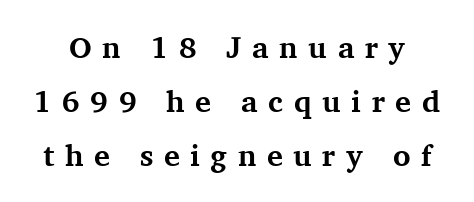
Q: Is the text bold? A: Yes.
Q: Is the text italic (slanted)? A: No, it is upright.
Q: Is the typeface a serif or a sans-serif typeface? A: Serif.
Q: Is the text underlined? A: No.
Q: Is the spacing between letters normal or unusually wide? A: Unusually wide.
Q: Width (condensed, normal, or wide)? A: Normal.
Q: Stroke contrast? A: Medium.
Q: x-height? A: Medium.
Q: Monospaced? A: No.
